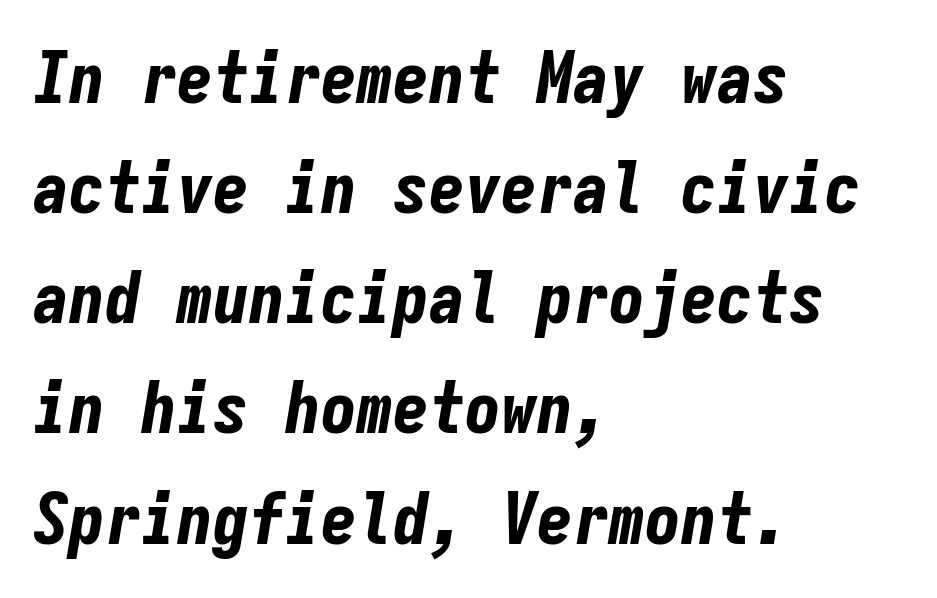
The image shows 72 px bold, condensed type, italic (leaning right), monospaced; set left-aligned, normal line spacing (1.53x), normal letter spacing, not underlined; low stroke contrast and a medium x-height.
